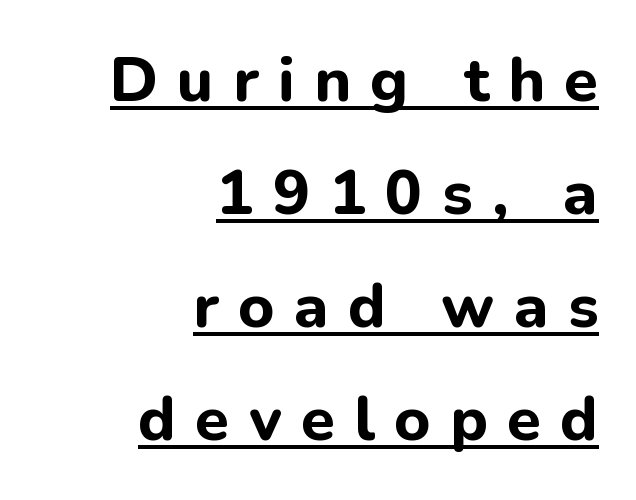
Q: Is the text bold? A: Yes.
Q: Is the text italic (slanted)? A: No, it is upright.
Q: Is the typeface a serif or a sans-serif typeface? A: Sans-serif.
Q: Is the text underlined? A: Yes.
Q: How is the paragraph aligned? A: Right-aligned.
Q: Is the spacing between letters normal or unusually wide? A: Unusually wide.
Q: Width (condensed, normal, or wide)? A: Normal.
Q: Stroke contrast? A: Low.
Q: x-height? A: Medium.
Q: Monospaced? A: No.
